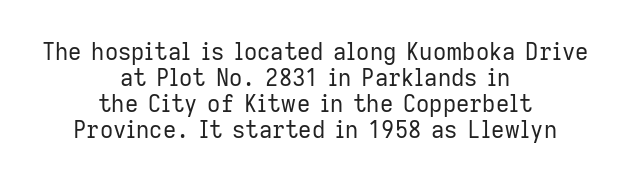
Q: Is the text bold? A: No.
Q: Is the text italic (slanted)? A: No, it is upright.
Q: Is the text underlined? A: No.
Q: How is the paragraph aligned? A: Centered.
Q: Is the spacing between letters normal or unusually wide? A: Normal.
Q: Is the spacing between lines tight, normal or loose? A: Tight.
